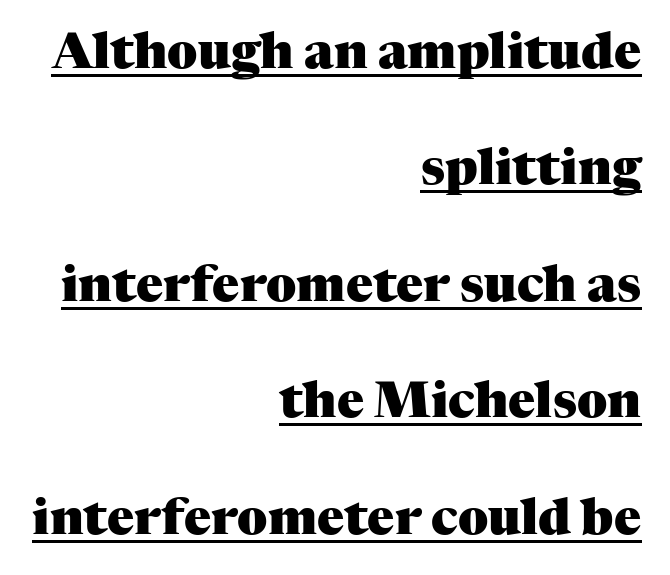
The image shows 50 px heavy serif type, upright; set right-aligned, loose line spacing (2.33x), normal letter spacing, underlined; medium stroke contrast and a medium x-height.
